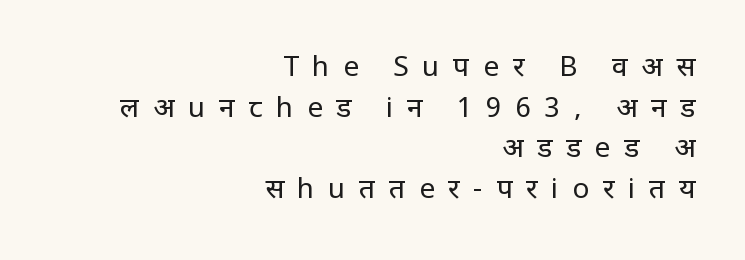
{"serif": "no", "italic": "no", "bold": "no", "weight": "regular", "width": "condensed", "stroke_contrast": "low", "x_height": "large", "monospaced": "no", "underline": "no", "align": "right", "line_spacing": "normal", "line_spacing_ratio": 1.45, "letter_spacing": "wide", "letter_spacing_em": 0.49, "glyph_px": 28}
